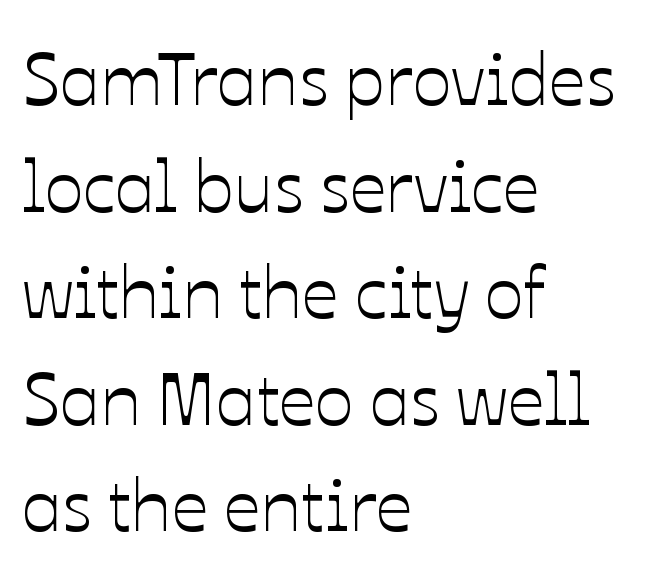
{"italic": "no", "width": "normal", "stroke_contrast": "low", "x_height": "medium", "monospaced": "no", "underline": "no", "align": "left", "line_spacing": "normal", "line_spacing_ratio": 1.46, "letter_spacing": "normal", "letter_spacing_em": 0.0, "glyph_px": 73}
